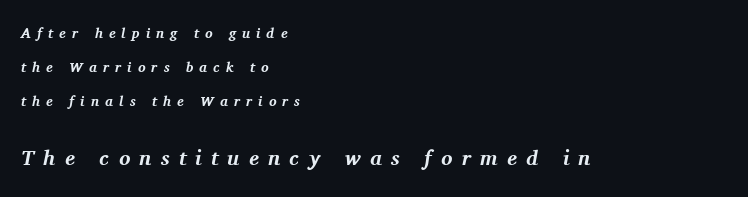
{"italic": "yes", "lean": "right", "slant_degrees": 11, "bold": "yes", "underline": "no", "align": "left", "line_spacing": "loose", "line_spacing_ratio": 2.42, "letter_spacing": "wide", "letter_spacing_em": 0.44, "larger_block": "second", "size_ratio": 1.5, "glyph_px": 21}
